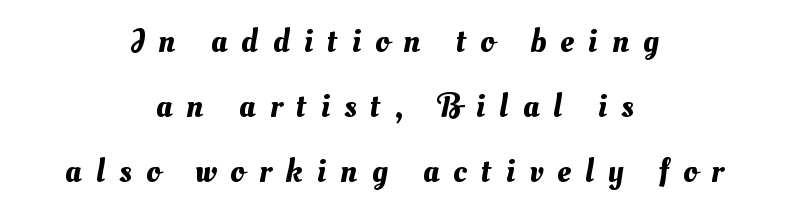
Q: Is the text underlined? A: No.
Q: How is the paragraph aligned? A: Centered.
Q: Is the spacing between letters normal or unusually wide? A: Unusually wide.
Q: Is the spacing between lines tight, normal or loose? A: Loose.
Q: Width (condensed, normal, or wide)? A: Normal.
Q: Stroke contrast? A: Medium.
Q: x-height? A: Small.
Q: Monospaced? A: No.
